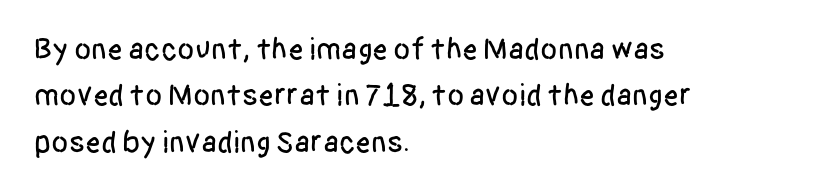
The image shows 31 px condensed sans-serif type, upright; set left-aligned, normal line spacing (1.5x), normal letter spacing, not underlined; low stroke contrast and a large x-height.
